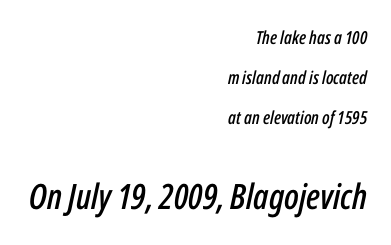
Leading is clearly above the norm, producing a sparse column. The letters are slanted; this is an italic face. Decoration check: the copy has no underline. Layout note: lines flush right.
